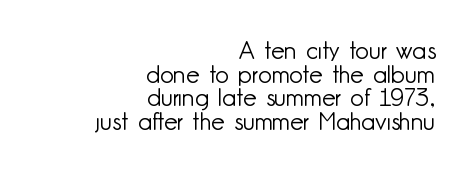
{"italic": "no", "bold": "no", "underline": "no", "align": "right", "line_spacing": "tight", "line_spacing_ratio": 0.98, "letter_spacing": "normal", "letter_spacing_em": 0.0, "glyph_px": 24}
